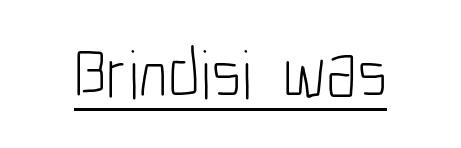
Q: Is the text bold? A: No.
Q: Is the text italic (slanted)? A: No, it is upright.
Q: Is the typeface a serif or a sans-serif typeface? A: Sans-serif.
Q: Is the text underlined? A: Yes.
Q: Is the spacing between letters normal or unusually wide? A: Normal.
Q: Width (condensed, normal, or wide)? A: Condensed.
Q: Stroke contrast? A: Low.
Q: x-height? A: Medium.
Q: Monospaced? A: No.
